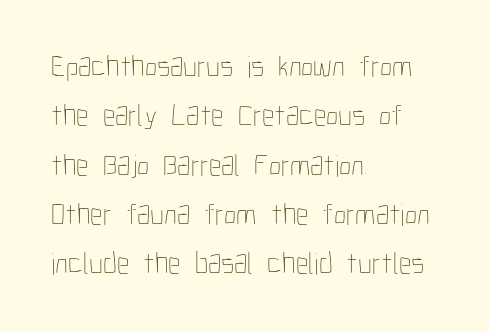
{"italic": "no", "bold": "no", "weight": "thin", "width": "condensed", "stroke_contrast": "low", "x_height": "medium", "monospaced": "no", "underline": "no", "align": "left", "line_spacing": "normal", "line_spacing_ratio": 1.59, "letter_spacing": "normal", "letter_spacing_em": 0.0, "glyph_px": 31}
